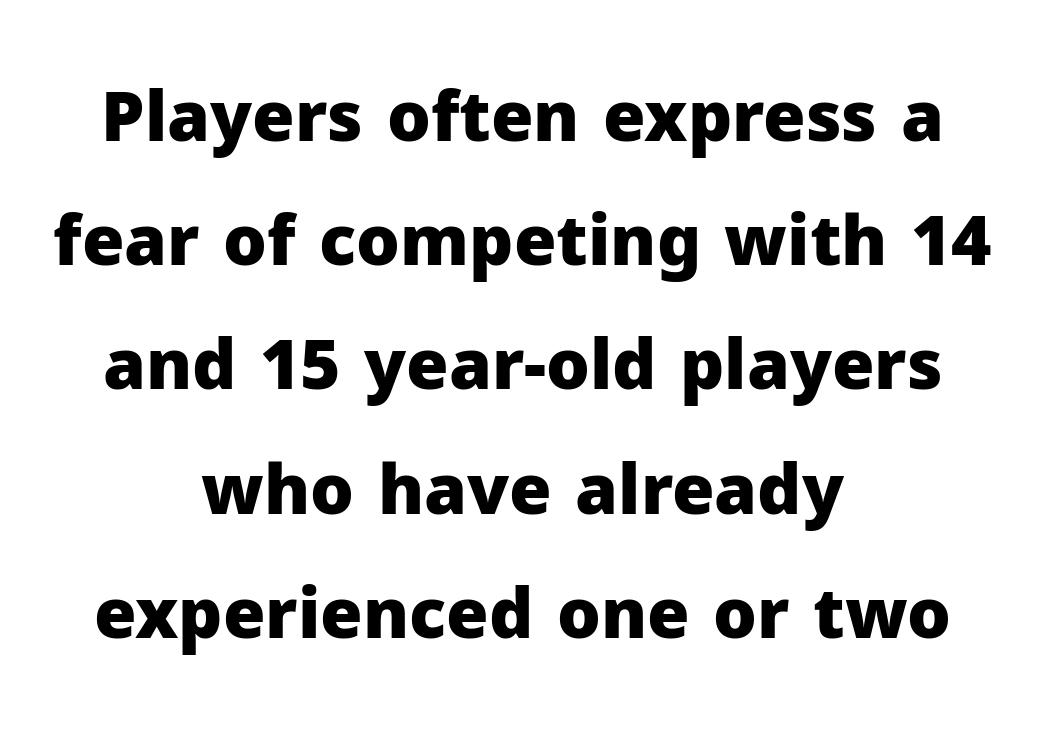
The image shows 69 px heavy sans-serif type, upright; set centered, line spacing 1.8x, normal letter spacing, not underlined; low stroke contrast and a medium x-height.
